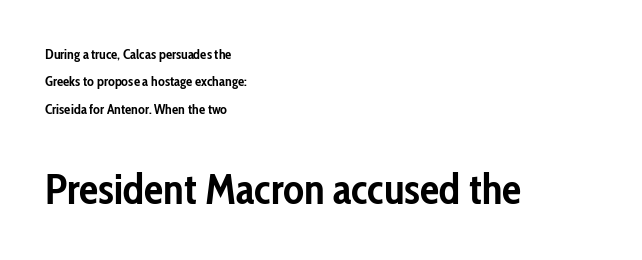
The image shows 43 px semibold, condensed sans-serif type, upright; set left-aligned, loose line spacing (1.96x), normal letter spacing, not underlined; the second (bottom) block is 3.07x larger; low stroke contrast and a medium x-height.
